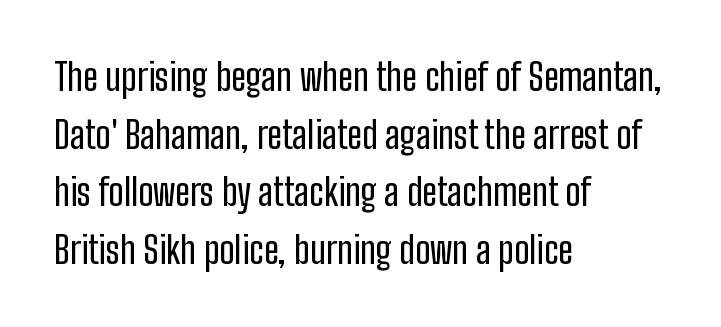
Q: Is the text italic (slanted)? A: No, it is upright.
Q: Is the typeface a serif or a sans-serif typeface? A: Sans-serif.
Q: Is the text underlined? A: No.
Q: How is the paragraph aligned? A: Left-aligned.
Q: Is the spacing between letters normal or unusually wide? A: Normal.
Q: Is the spacing between lines tight, normal or loose? A: Normal.
Q: Width (condensed, normal, or wide)? A: Condensed.
Q: Stroke contrast? A: Low.
Q: x-height? A: Medium.
Q: Monospaced? A: No.
